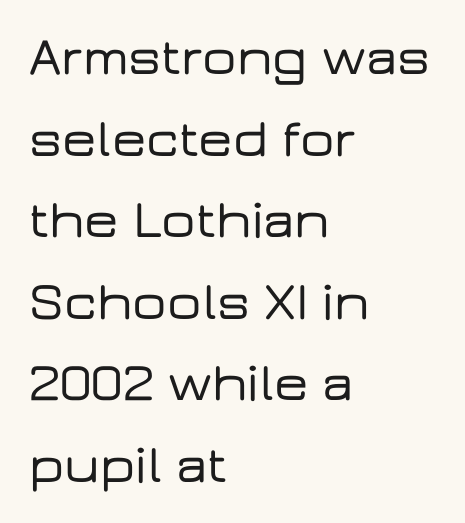
{"serif": "no", "italic": "no", "width": "wide", "stroke_contrast": "low", "x_height": "medium", "monospaced": "no", "underline": "no", "align": "left", "line_spacing": "normal", "line_spacing_ratio": 1.51, "letter_spacing": "normal", "letter_spacing_em": 0.0, "glyph_px": 54}
